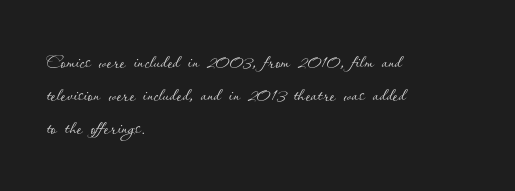
The image shows 26 px text type; set left-aligned, normal line spacing (1.27x), normal letter spacing, not underlined.
